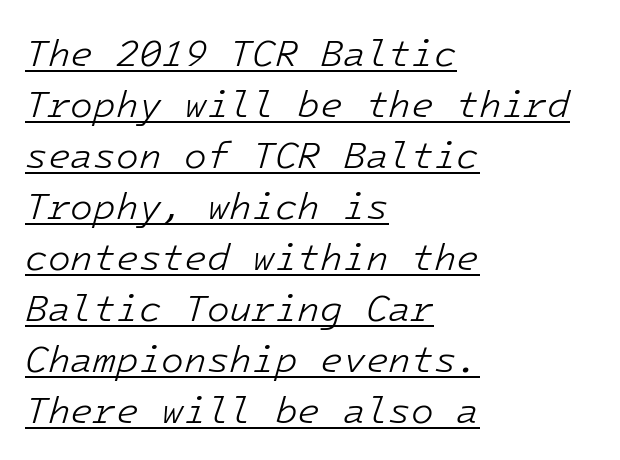
{"italic": "yes", "lean": "right", "slant_degrees": 16, "bold": "no", "weight": "light", "width": "normal", "stroke_contrast": "low", "x_height": "medium", "underline": "yes", "align": "left", "line_spacing": "normal", "line_spacing_ratio": 1.38, "letter_spacing": "normal", "letter_spacing_em": 0.0, "glyph_px": 37}
